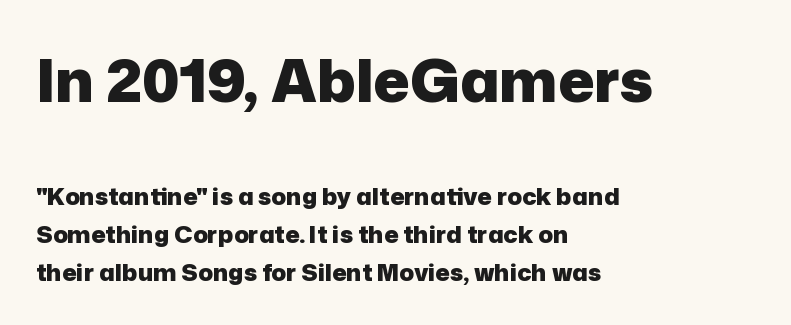
Words float on clear page, feet unadorned. This rendering uses left alignment, leaving the right contour irregular. Bigger letters appear in the top chunk; the bottom chunk is reduced. Every character sits straight up, as roman type does. The rendering shows plain stroke endings on the letterforms — a sans-serif design. Set as a true bold cut, around the 700 mark.
